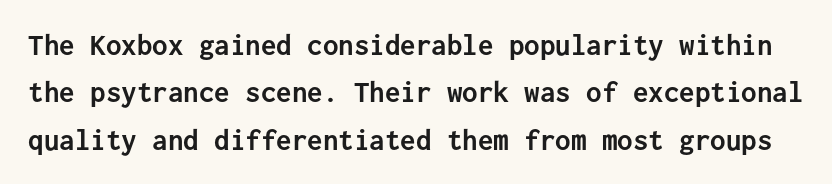
The image shows 31 px semibold sans-serif type, upright, monospaced; set normal line spacing (1.53x), normal letter spacing, not underlined; low stroke contrast and a medium x-height.
